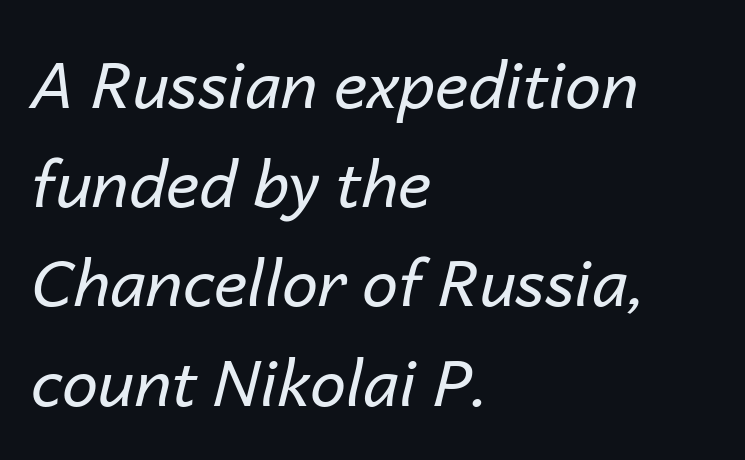
The image shows 64 px regular-weight type, italic (leaning right); set left-aligned, normal line spacing (1.55x), normal letter spacing, not underlined; low stroke contrast and a medium x-height.
